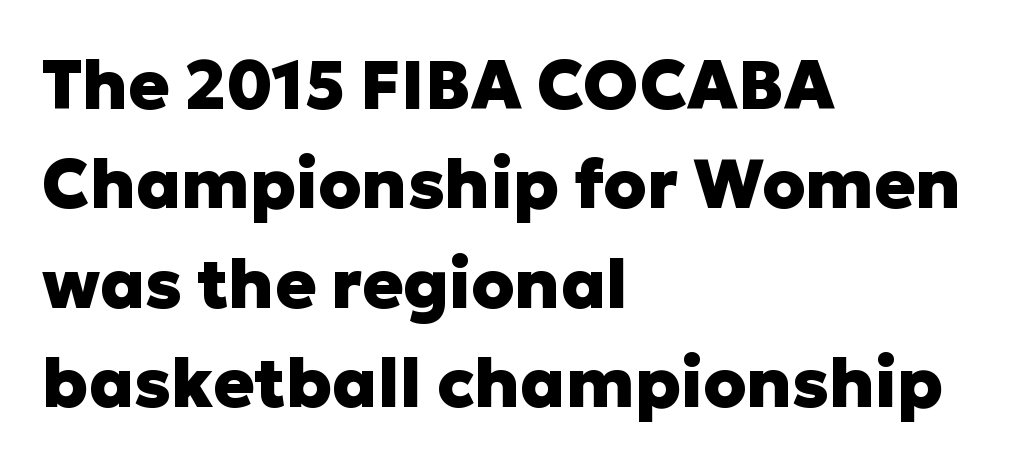
One glance says typical: line gaps are just what's usual. The horizontal fit of the characters is conventional and even. Proportional: the letters do not fall into vertical columns. Regarding serifs, this sample does without them.
